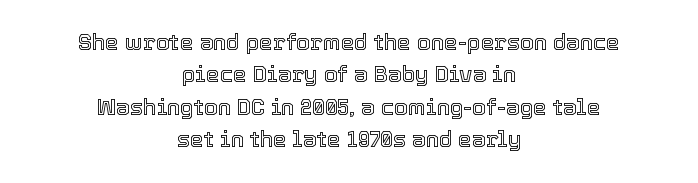
Q: Is the text italic (slanted)? A: No, it is upright.
Q: Is the text underlined? A: No.
Q: How is the paragraph aligned? A: Centered.
Q: Is the spacing between letters normal or unusually wide? A: Normal.
Q: Is the spacing between lines tight, normal or loose? A: Normal.
